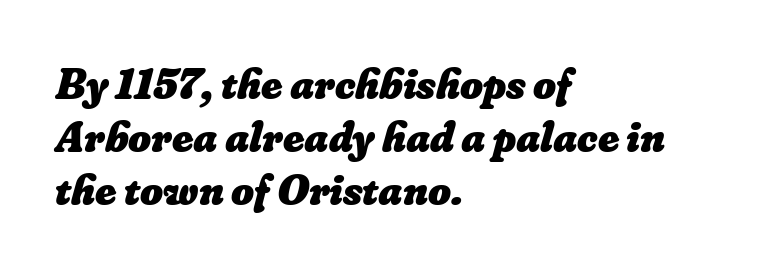
{"bold": "yes", "weight": "heavy", "width": "normal", "stroke_contrast": "low", "x_height": "small", "monospaced": "no", "underline": "no", "align": "left", "line_spacing_ratio": 1.21, "letter_spacing": "normal", "letter_spacing_em": 0.0, "glyph_px": 44}
